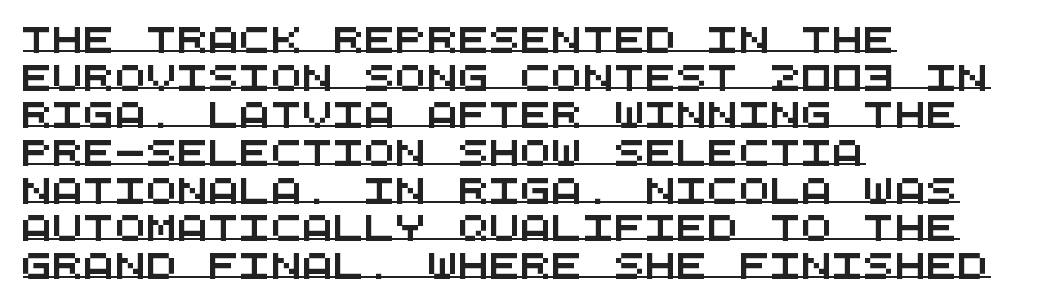
The string is rendered with underlining switched on. Evenly set lines give the paragraph a standard silhouette. The line texture is even and compact thanks to regular tracking. The compositor pushed each line to the left boundary.
